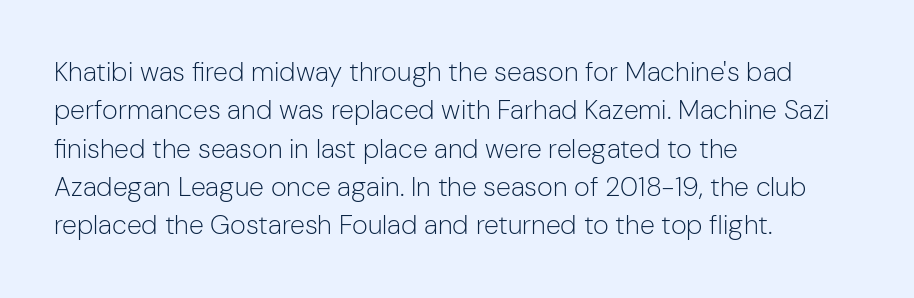
{"italic": "no", "bold": "no", "underline": "no", "align": "left", "line_spacing": "normal", "line_spacing_ratio": 1.42, "letter_spacing": "normal", "letter_spacing_em": 0.0, "glyph_px": 27}
